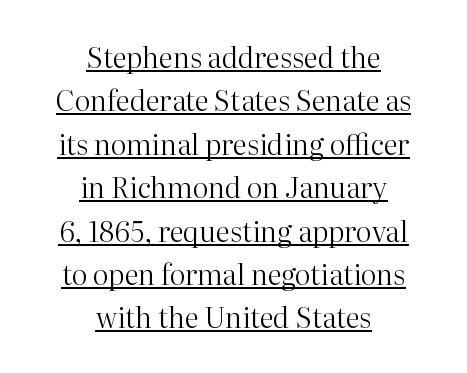
Q: Is the text bold? A: No.
Q: Is the text italic (slanted)? A: No, it is upright.
Q: Is the typeface a serif or a sans-serif typeface? A: Serif.
Q: Is the text underlined? A: Yes.
Q: How is the paragraph aligned? A: Centered.
Q: Is the spacing between letters normal or unusually wide? A: Normal.
Q: Is the spacing between lines tight, normal or loose? A: Normal.
Q: Width (condensed, normal, or wide)? A: Normal.
Q: Stroke contrast? A: High.
Q: x-height? A: Medium.
Q: Monospaced? A: No.
